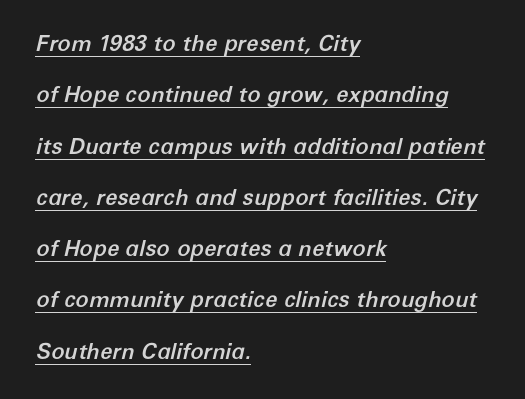
Q: Is the text italic (slanted)? A: Yes, it leans right by about 12 degrees.
Q: Is the text underlined? A: Yes.
Q: How is the paragraph aligned? A: Left-aligned.
Q: Is the spacing between letters normal or unusually wide? A: Normal.
Q: Is the spacing between lines tight, normal or loose? A: Loose.
